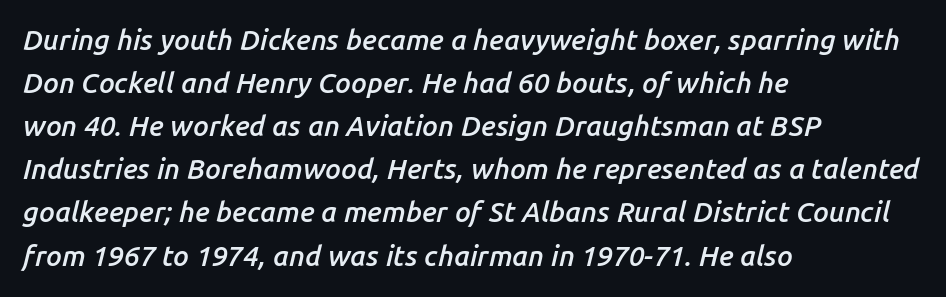
Q: Is the text bold? A: Semi-bold.
Q: Is the text italic (slanted)? A: Yes, it leans right by about 14 degrees.
Q: Is the text underlined? A: No.
Q: How is the paragraph aligned? A: Left-aligned.
Q: Is the spacing between letters normal or unusually wide? A: Normal.
Q: Is the spacing between lines tight, normal or loose? A: Normal.
Q: Width (condensed, normal, or wide)? A: Normal.
Q: Stroke contrast? A: Low.
Q: x-height? A: Medium.
Q: Monospaced? A: No.
